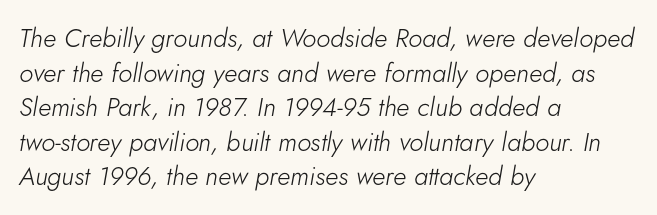
Q: Is the text bold? A: No.
Q: Is the text italic (slanted)? A: Yes, it leans right by about 5 degrees.
Q: Is the text underlined? A: No.
Q: How is the paragraph aligned? A: Left-aligned.
Q: Is the spacing between letters normal or unusually wide? A: Normal.
Q: Is the spacing between lines tight, normal or loose? A: Normal.
